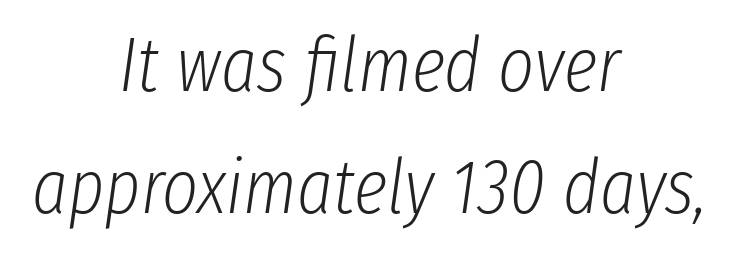
Spacing verdict: proportional, widths tailored to each character. Looking at the ascenders, they clearly lean. This sample keeps an unexceptional amount of space between lines. The setting favours the middle, as headings and verse often do. Students, note that the glyphs here touch the page at normal intervals. Decoration check: the copy has no underline.
